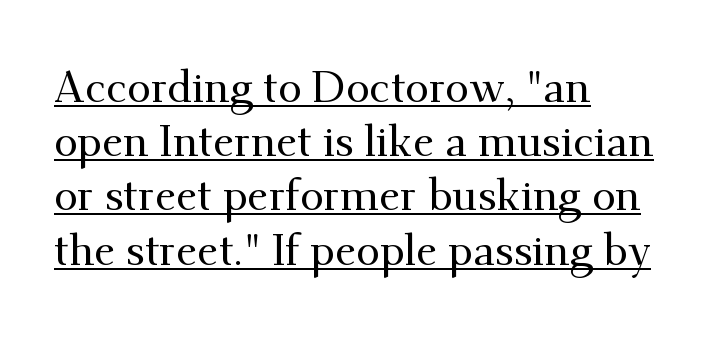
{"serif": "yes", "italic": "no", "width": "normal", "stroke_contrast": "medium", "x_height": "small", "monospaced": "no", "underline": "yes", "align": "left", "line_spacing": "normal", "line_spacing_ratio": 1.26, "letter_spacing": "normal", "letter_spacing_em": 0.0, "glyph_px": 43}
